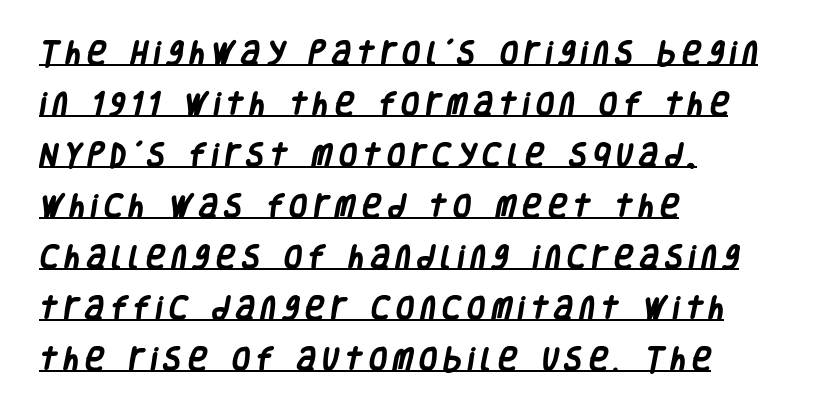
{"bold": "yes", "underline": "yes", "align": "left", "line_spacing": "loose", "line_spacing_ratio": 1.96, "letter_spacing": "wide", "letter_spacing_em": 0.25, "glyph_px": 26}
